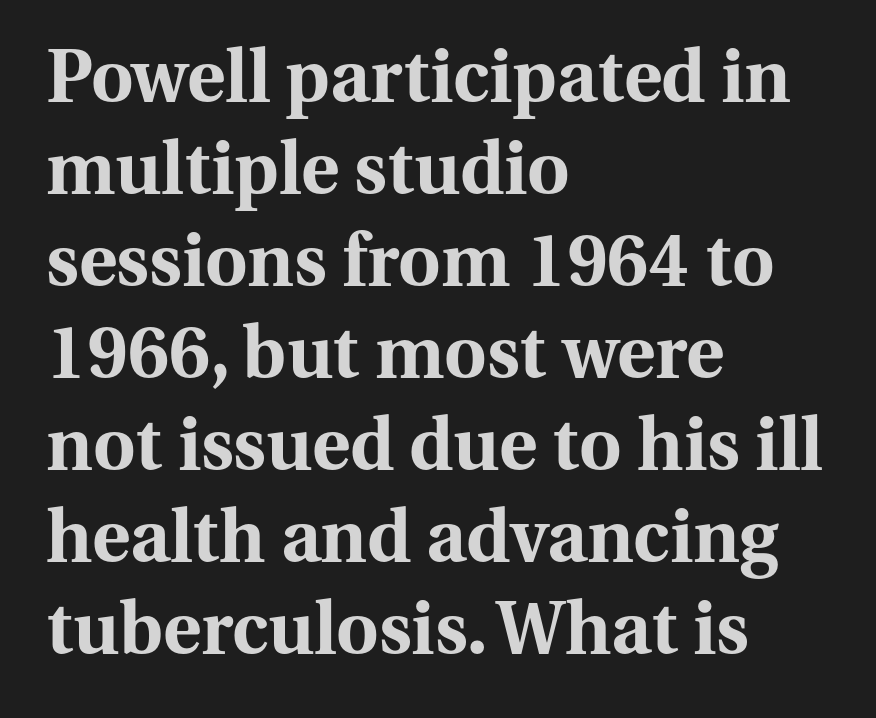
Compared with a centered layout, this one pins lines to the left instead. This sample has the flowing, uneven cadence of proportional lettering. Strong, thick strokes mark this as bold type. These lines are composed in type with serifs. Anything drawn beneath the words? Only blank space. The specimen reads as upright at a glance.
